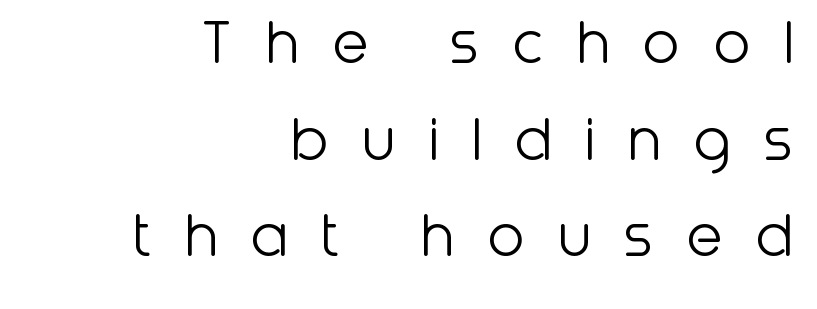
The image shows 68 px light sans-serif type, upright; set right-aligned, normal line spacing (1.42x), unusually wide letter spacing (+0.47 em), not underlined; low stroke contrast and a medium x-height.
